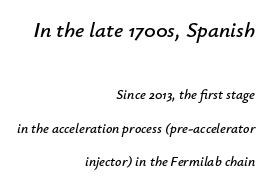
Would a proofreader flag this as italicized? Yes. The lines in this sample share a right terminus and differ only in where they begin. No extra tracking has been applied to these lines. Block one is the big one; block two sits smaller underneath. What's the leading like? Stretched, with rows far apart. Nobody drew a line under any word here.
